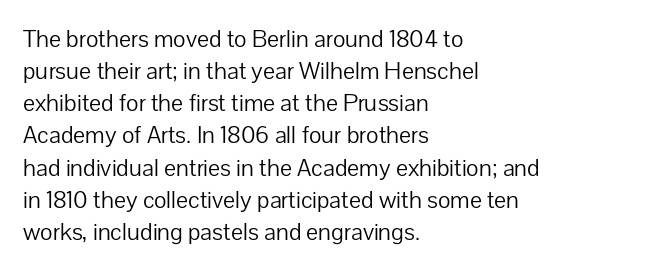
The strip under each line holds only bare page. You could call the tracking neutral — neither tight nor loose. Where is the straight margin? On the left. Upright lettering throughout. The weight tops out at a normal text grade.
